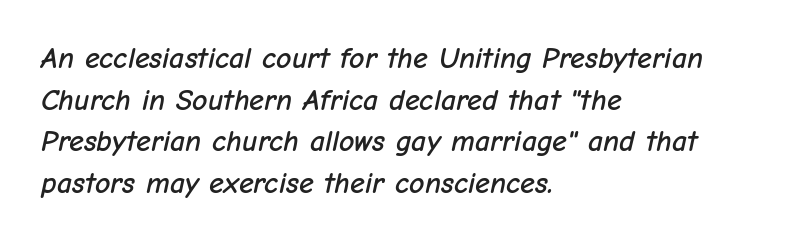
Regarding leading, the lines here are spaced in the standard way. Beneath every word, the page is bare. Tall strokes in this sample are angled rather than plumb. Looks like regular typesetting: each glyph gets only the width it needs.
